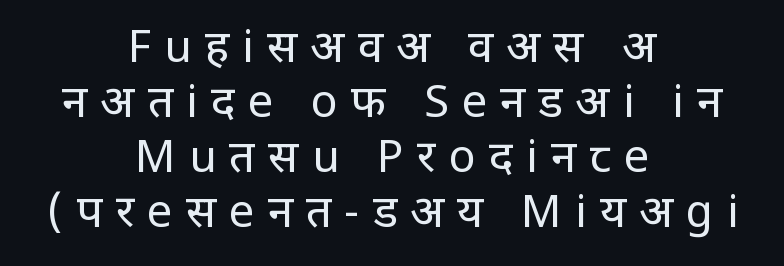
{"serif": "no", "italic": "no", "bold": "no", "weight": "regular", "width": "condensed", "stroke_contrast": "low", "x_height": "large", "monospaced": "no", "underline": "no", "align": "center", "line_spacing_ratio": 1.22, "letter_spacing": "wide", "letter_spacing_em": 0.29, "glyph_px": 45}
